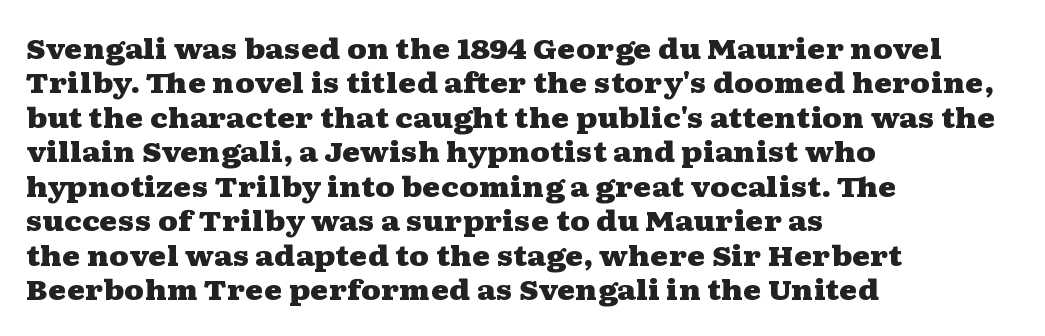
Q: Is the text bold? A: Yes.
Q: Is the text italic (slanted)? A: No, it is upright.
Q: Is the typeface a serif or a sans-serif typeface? A: Serif.
Q: Is the text underlined? A: No.
Q: How is the paragraph aligned? A: Left-aligned.
Q: Is the spacing between letters normal or unusually wide? A: Normal.
Q: Width (condensed, normal, or wide)? A: Wide.
Q: Stroke contrast? A: Medium.
Q: x-height? A: Medium.
Q: Monospaced? A: No.
